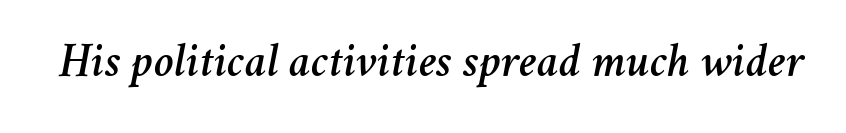
{"italic": "yes", "lean": "right", "slant_degrees": 11, "width": "normal", "stroke_contrast": "medium", "x_height": "medium", "monospaced": "no", "underline": "no", "letter_spacing": "normal", "letter_spacing_em": 0.0, "glyph_px": 48}
